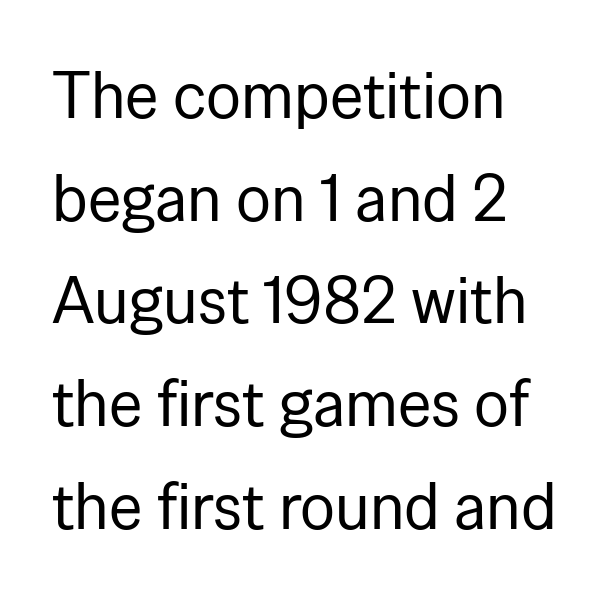
Q: Is the text bold? A: No.
Q: Is the text italic (slanted)? A: No, it is upright.
Q: Is the typeface a serif or a sans-serif typeface? A: Sans-serif.
Q: Is the text underlined? A: No.
Q: How is the paragraph aligned? A: Left-aligned.
Q: Is the spacing between letters normal or unusually wide? A: Normal.
Q: Is the spacing between lines tight, normal or loose? A: Normal.
Q: Width (condensed, normal, or wide)? A: Normal.
Q: Stroke contrast? A: Low.
Q: x-height? A: Medium.
Q: Monospaced? A: No.
